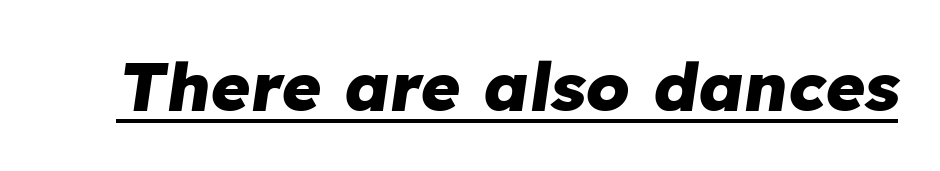
Letter spacing: default. The face used here has the dense, thick strokes of a bold. Is this a fixed-width face? No — the glyphs have proportional, varying widths. The whole block is typeset with a tilt. These characters rest on top of a visible drawn line.
